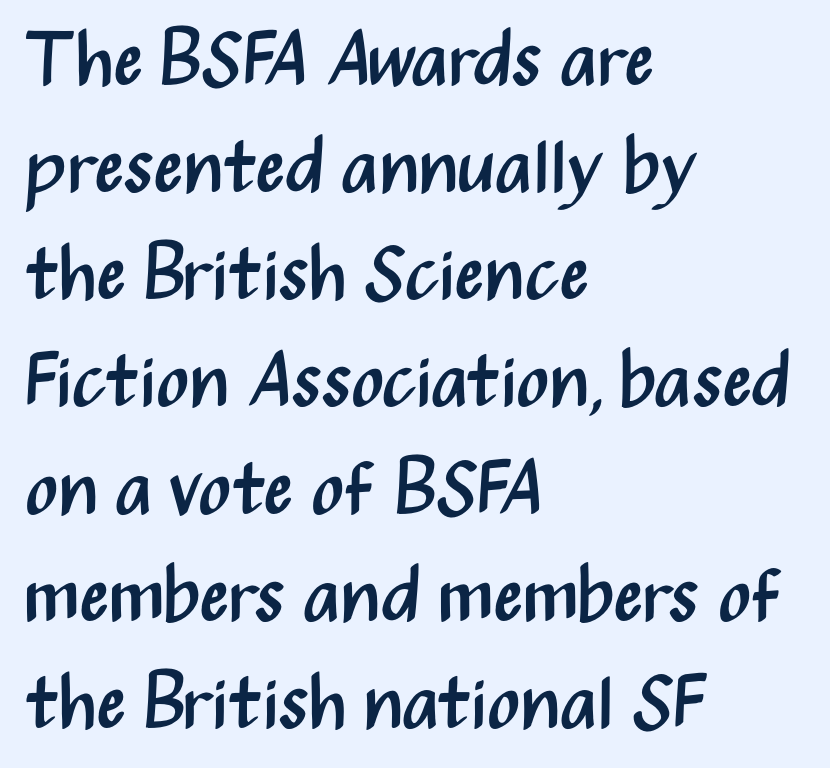
{"serif": "no", "italic": "no", "bold": "no", "weight": "regular", "width": "condensed", "stroke_contrast": "medium", "x_height": "medium", "monospaced": "no", "underline": "no", "align": "left", "line_spacing": "normal", "line_spacing_ratio": 1.41, "letter_spacing": "normal", "letter_spacing_em": 0.0, "glyph_px": 76}
